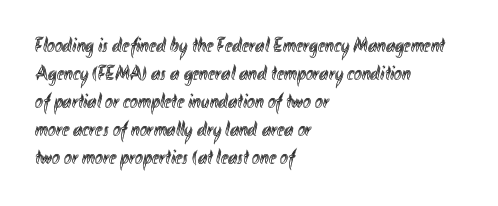
The image shows 21 px text type; set left-aligned, normal line spacing (1.33x), normal letter spacing, not underlined.
